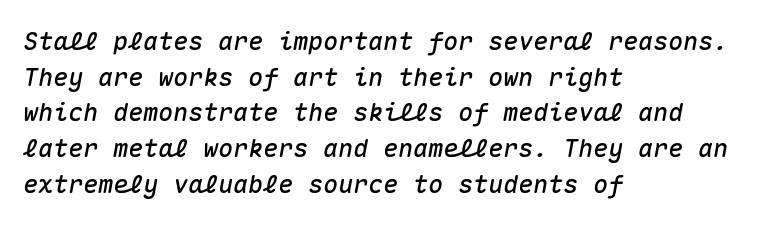
Q: Is the text italic (slanted)? A: Yes, it leans right by about 10 degrees.
Q: Is the text underlined? A: No.
Q: How is the paragraph aligned? A: Left-aligned.
Q: Is the spacing between letters normal or unusually wide? A: Normal.
Q: Is the spacing between lines tight, normal or loose? A: Normal.
